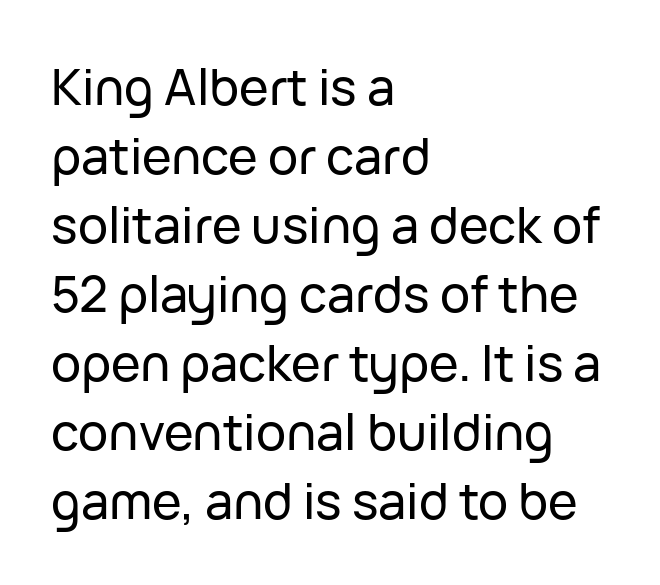
Q: Is the text italic (slanted)? A: No, it is upright.
Q: Is the typeface a serif or a sans-serif typeface? A: Sans-serif.
Q: Is the text underlined? A: No.
Q: How is the paragraph aligned? A: Left-aligned.
Q: Is the spacing between letters normal or unusually wide? A: Normal.
Q: Is the spacing between lines tight, normal or loose? A: Normal.
Q: Width (condensed, normal, or wide)? A: Normal.
Q: Stroke contrast? A: Low.
Q: x-height? A: Medium.
Q: Monospaced? A: No.
